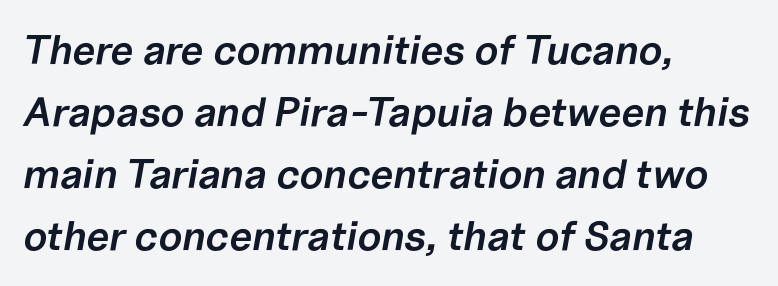
{"italic": "yes", "lean": "right", "slant_degrees": 10, "bold": "semi", "weight": "semibold", "width": "normal", "stroke_contrast": "low", "x_height": "medium", "monospaced": "no", "underline": "no", "align": "left", "line_spacing": "normal", "line_spacing_ratio": 1.51, "letter_spacing": "normal", "letter_spacing_em": 0.0, "glyph_px": 41}
